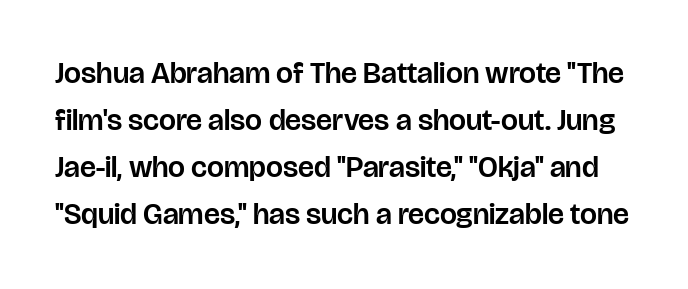
Students, observe: this is what conventionally led text looks like. To sum up the face: it is a sans, with no serifs. The specimen reads as upright at a glance. Is this a fixed-width face? No — the glyphs have proportional, varying widths. Rule under the text: the space is simply empty.
